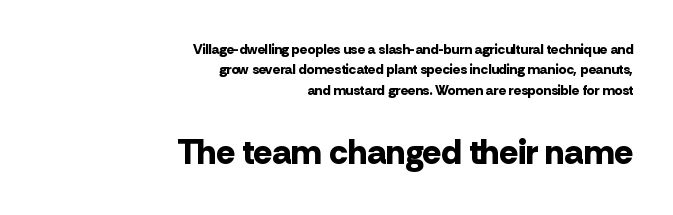
Q: Is the text bold? A: Yes.
Q: Is the text italic (slanted)? A: No, it is upright.
Q: Is the typeface a serif or a sans-serif typeface? A: Sans-serif.
Q: Is the text underlined? A: No.
Q: How is the paragraph aligned? A: Right-aligned.
Q: Is the spacing between letters normal or unusually wide? A: Normal.
Q: Is the spacing between lines tight, normal or loose? A: Normal.
Q: Which block of text is set in a larger size, the first (top) or the second (bottom)? A: The second (bottom) one.
Q: Width (condensed, normal, or wide)? A: Normal.
Q: Stroke contrast? A: Low.
Q: x-height? A: Medium.
Q: Monospaced? A: No.
